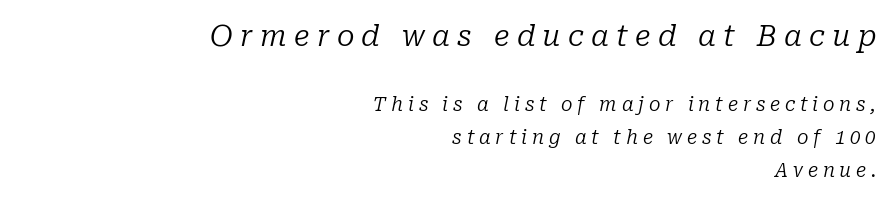
The image shows 29 px regular-weight serif type, italic (leaning right); set right-aligned, line spacing 1.75x, unusually wide letter spacing (+0.25 em), not underlined; the first (top) block is 1.53x larger; low stroke contrast and a medium x-height.
